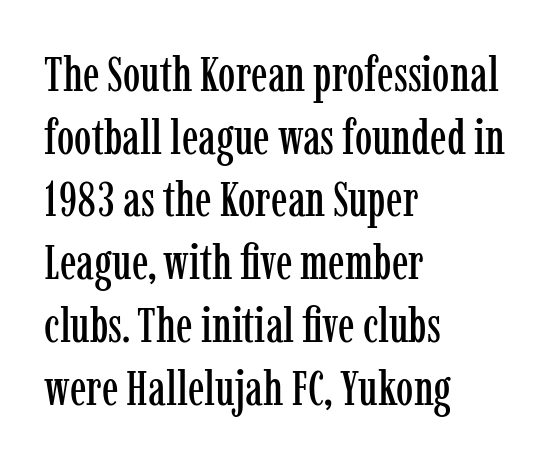
Q: Is the text italic (slanted)? A: No, it is upright.
Q: Is the typeface a serif or a sans-serif typeface? A: Serif.
Q: Is the text underlined? A: No.
Q: How is the paragraph aligned? A: Left-aligned.
Q: Is the spacing between letters normal or unusually wide? A: Normal.
Q: Is the spacing between lines tight, normal or loose? A: Normal.
Q: Width (condensed, normal, or wide)? A: Condensed.
Q: Stroke contrast? A: Low.
Q: x-height? A: Medium.
Q: Monospaced? A: No.
